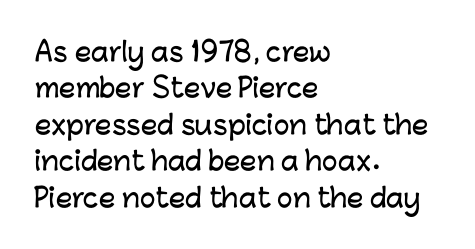
Each line starts at the same left margin while the right side varies. There is no visible air inserted between adjacent glyphs. Baseline-to-baseline distance is the conventional proportion of letter height. No italicization has been applied; the sample stays upright.
